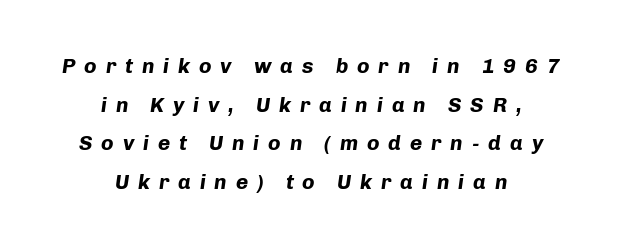
{"italic": "yes", "lean": "right", "slant_degrees": 8, "bold": "yes", "underline": "no", "align": "center", "line_spacing_ratio": 1.84, "letter_spacing": "wide", "letter_spacing_em": 0.42, "glyph_px": 21}
